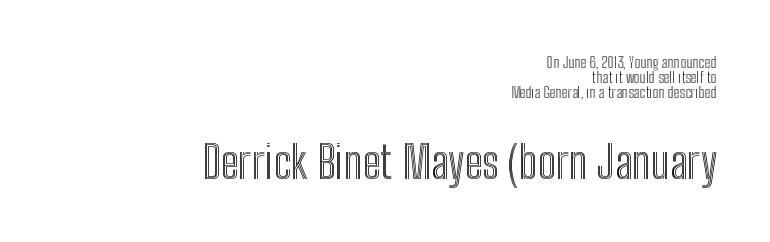
Q: Is the text italic (slanted)? A: No, it is upright.
Q: Is the text underlined? A: No.
Q: How is the paragraph aligned? A: Right-aligned.
Q: Is the spacing between letters normal or unusually wide? A: Normal.
Q: Is the spacing between lines tight, normal or loose? A: Tight.
Q: Which block of text is set in a larger size, the first (top) or the second (bottom)? A: The second (bottom) one.
Q: Width (condensed, normal, or wide)? A: Condensed.
Q: x-height? A: Medium.
Q: Monospaced? A: No.
